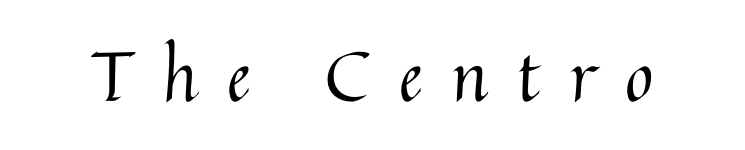
{"bold": "no", "weight": "regular", "width": "normal", "stroke_contrast": "medium", "x_height": "medium", "monospaced": "no", "underline": "no", "letter_spacing": "wide", "letter_spacing_em": 0.42, "glyph_px": 69}
